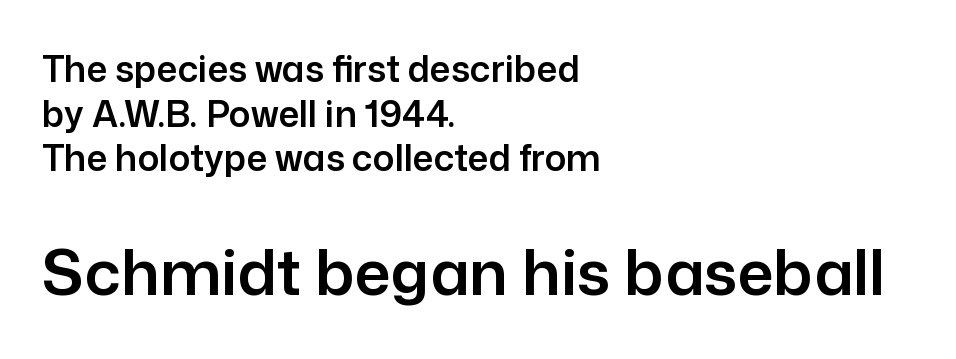
Q: Is the text italic (slanted)? A: No, it is upright.
Q: Is the typeface a serif or a sans-serif typeface? A: Sans-serif.
Q: Is the text underlined? A: No.
Q: How is the paragraph aligned? A: Left-aligned.
Q: Is the spacing between letters normal or unusually wide? A: Normal.
Q: Which block of text is set in a larger size, the first (top) or the second (bottom)? A: The second (bottom) one.
Q: Width (condensed, normal, or wide)? A: Normal.
Q: Stroke contrast? A: Low.
Q: x-height? A: Medium.
Q: Monospaced? A: No.
